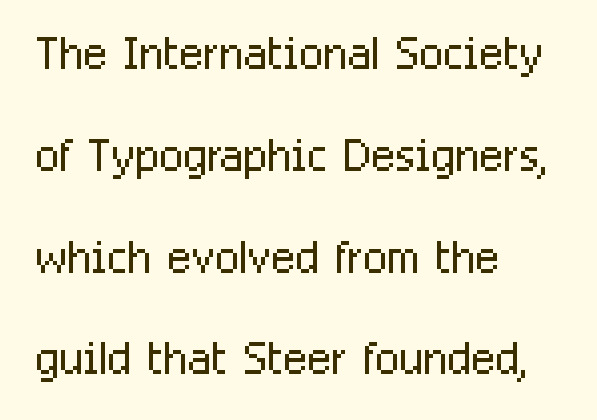
Q: Is the text bold? A: No.
Q: Is the text italic (slanted)? A: No, it is upright.
Q: Is the typeface a serif or a sans-serif typeface? A: Sans-serif.
Q: Is the text underlined? A: No.
Q: How is the paragraph aligned? A: Left-aligned.
Q: Is the spacing between letters normal or unusually wide? A: Normal.
Q: Is the spacing between lines tight, normal or loose? A: Normal.
Q: Width (condensed, normal, or wide)? A: Condensed.
Q: Stroke contrast? A: Low.
Q: x-height? A: Medium.
Q: Monospaced? A: No.
